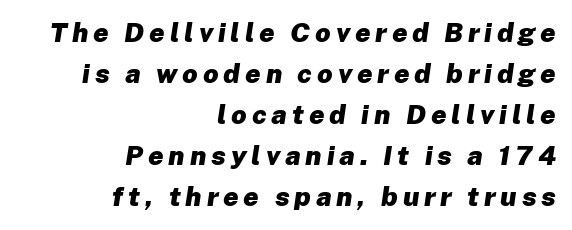
Q: Is the text bold? A: Yes.
Q: Is the text italic (slanted)? A: Yes, it leans right by about 8 degrees.
Q: Is the text underlined? A: No.
Q: How is the paragraph aligned? A: Right-aligned.
Q: Is the spacing between lines tight, normal or loose? A: Normal.
